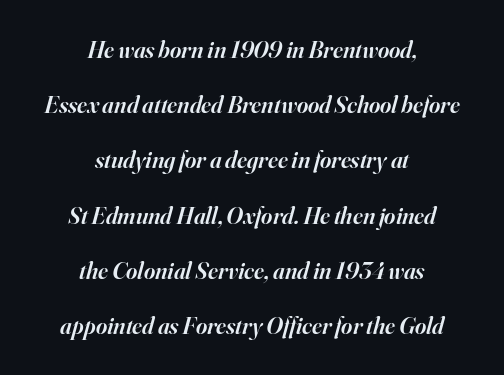
The image shows 24 px text type, italic (leaning right); set centered, loose line spacing (2.3x), normal letter spacing, not underlined.
